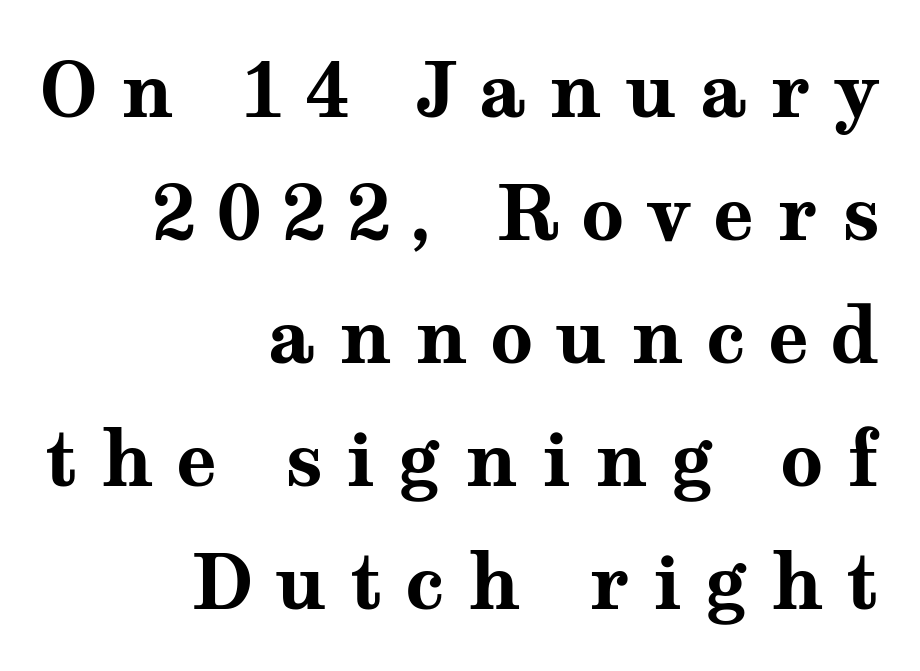
The image shows 75 px bold, wide serif type, upright; set right-aligned, normal line spacing (1.64x), unusually wide letter spacing (+0.3 em), not underlined; medium stroke contrast and a medium x-height.
